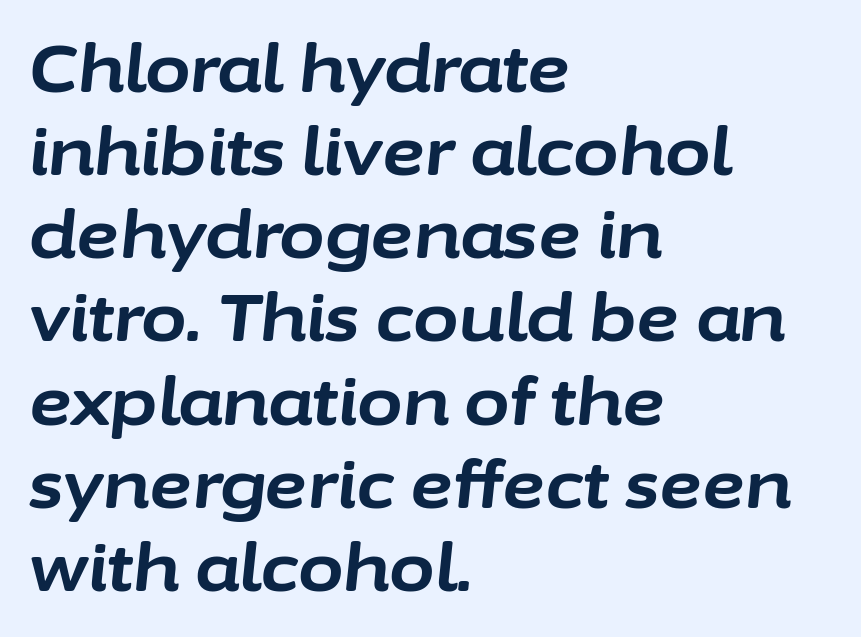
The image shows 66 px bold type, italic (leaning right); set left-aligned, normal line spacing (1.26x), normal letter spacing, not underlined; low stroke contrast and a medium x-height.
